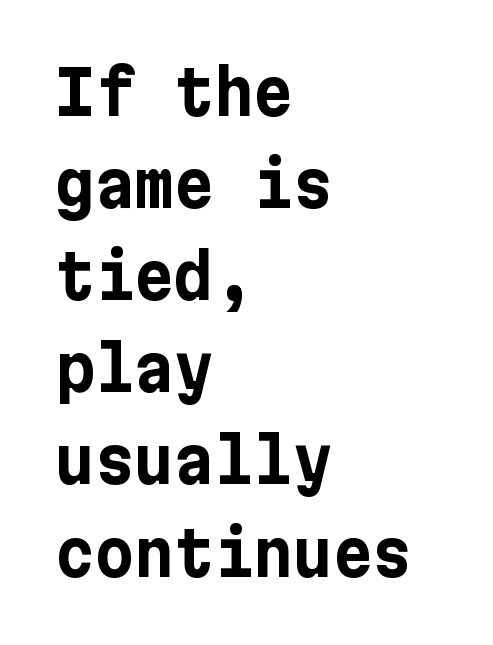
{"serif": "no", "italic": "no", "bold": "yes", "weight": "bold", "width": "normal", "stroke_contrast": "low", "x_height": "medium", "underline": "no", "align": "left", "line_spacing": "normal", "line_spacing_ratio": 1.51, "letter_spacing": "normal", "letter_spacing_em": 0.0, "glyph_px": 61}
